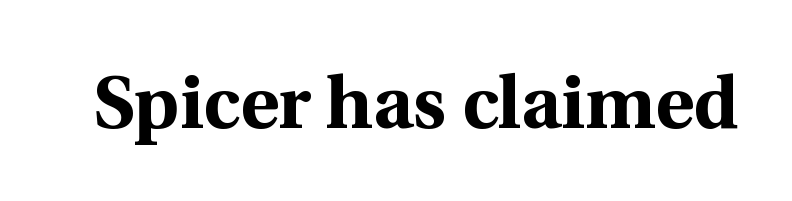
The image shows 74 px bold serif type, upright; set normal letter spacing, not underlined; a medium x-height.
